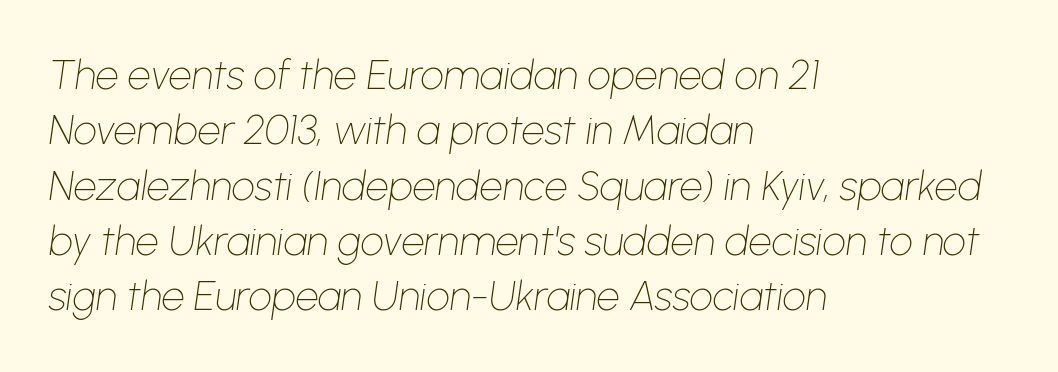
Q: Is the text bold? A: No.
Q: Is the text italic (slanted)? A: Yes, it leans right by about 8 degrees.
Q: Is the text underlined? A: No.
Q: How is the paragraph aligned? A: Left-aligned.
Q: Is the spacing between letters normal or unusually wide? A: Normal.
Q: Is the spacing between lines tight, normal or loose? A: Normal.
Q: Width (condensed, normal, or wide)? A: Normal.
Q: Stroke contrast? A: Low.
Q: x-height? A: Medium.
Q: Monospaced? A: No.
